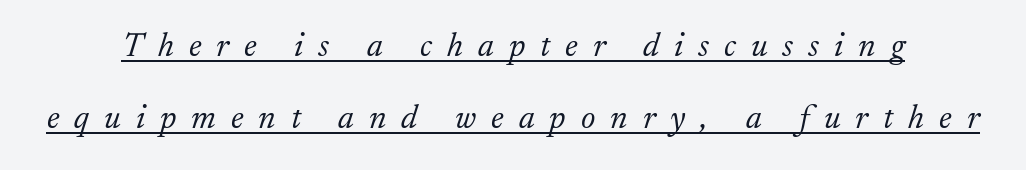
Q: Is the text bold? A: No.
Q: Is the text italic (slanted)? A: Yes, it leans right by about 17 degrees.
Q: Is the typeface a serif or a sans-serif typeface? A: Serif.
Q: Is the text underlined? A: Yes.
Q: Is the spacing between letters normal or unusually wide? A: Unusually wide.
Q: Is the spacing between lines tight, normal or loose? A: Loose.
Q: Width (condensed, normal, or wide)? A: Normal.
Q: Stroke contrast? A: Low.
Q: x-height? A: Small.
Q: Monospaced? A: No.
